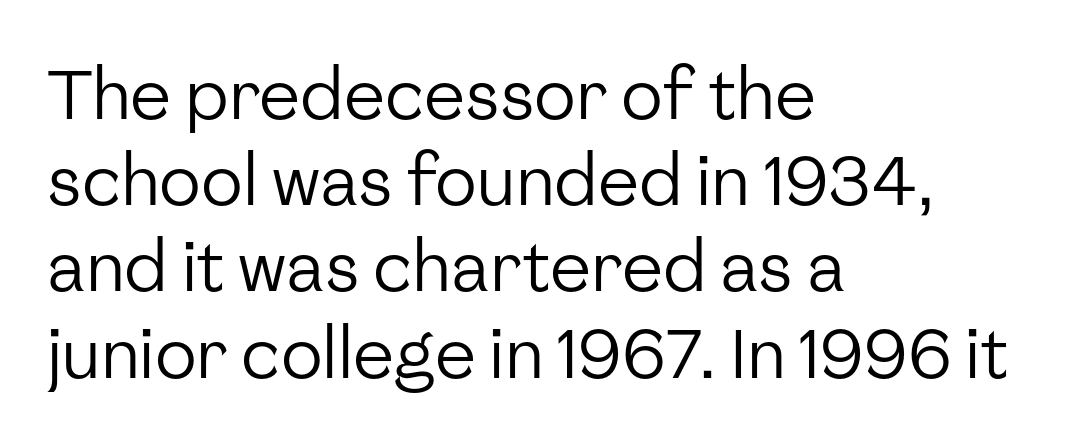
The image shows 69 px regular-weight sans-serif type, upright; set left-aligned, normal line spacing (1.25x), normal letter spacing, not underlined; low stroke contrast and a medium x-height.
